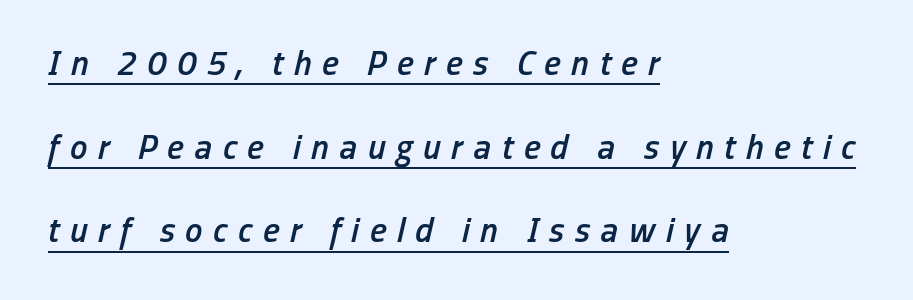
The image shows 35 px semibold, condensed type, italic (leaning right); set left-aligned, loose line spacing (2.39x), unusually wide letter spacing (+0.3 em), underlined; low stroke contrast and a medium x-height.
